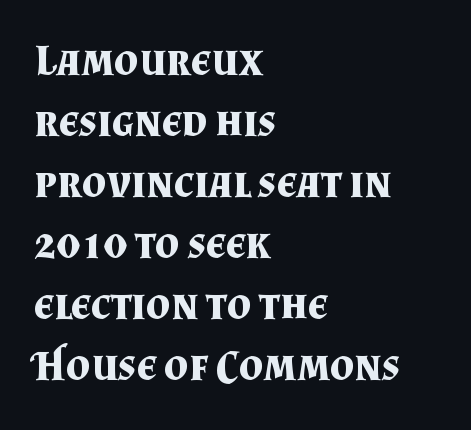
Q: Is the text bold? A: Yes.
Q: Is the text italic (slanted)? A: No, it is upright.
Q: Is the typeface a serif or a sans-serif typeface? A: Serif.
Q: Is the text underlined? A: No.
Q: How is the paragraph aligned? A: Left-aligned.
Q: Is the spacing between letters normal or unusually wide? A: Normal.
Q: Is the spacing between lines tight, normal or loose? A: Normal.
Q: Width (condensed, normal, or wide)? A: Normal.
Q: Stroke contrast? A: Medium.
Q: x-height? A: Small.
Q: Monospaced? A: No.
